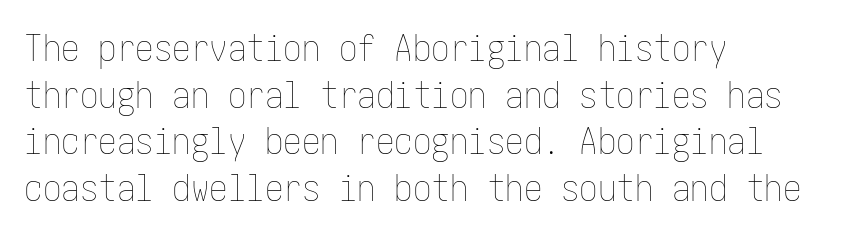
{"italic": "no", "bold": "no", "weight": "thin", "width": "condensed", "stroke_contrast": "low", "x_height": "medium", "underline": "no", "align": "left", "line_spacing": "normal", "line_spacing_ratio": 1.26, "letter_spacing": "normal", "letter_spacing_em": 0.0, "glyph_px": 37}
